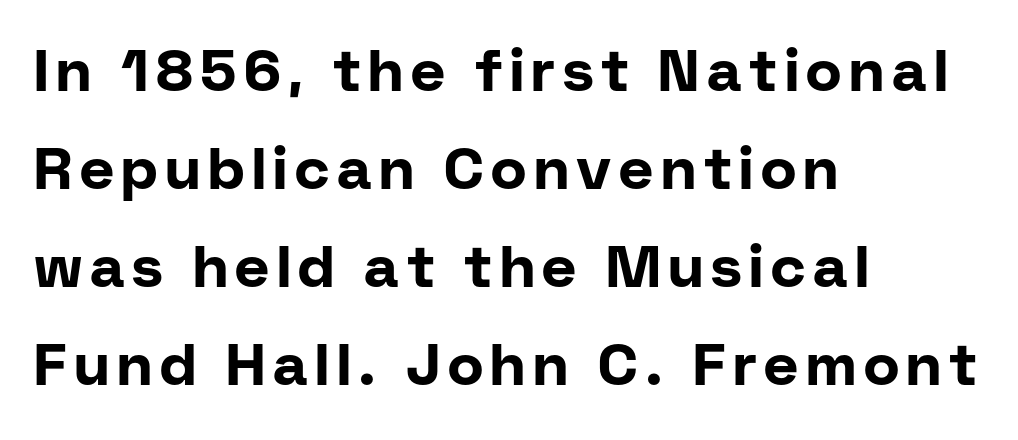
{"serif": "no", "italic": "no", "bold": "yes", "weight": "bold", "width": "normal", "stroke_contrast": "low", "x_height": "medium", "monospaced": "no", "underline": "no", "align": "left", "line_spacing": "normal", "line_spacing_ratio": 1.66, "glyph_px": 59}
